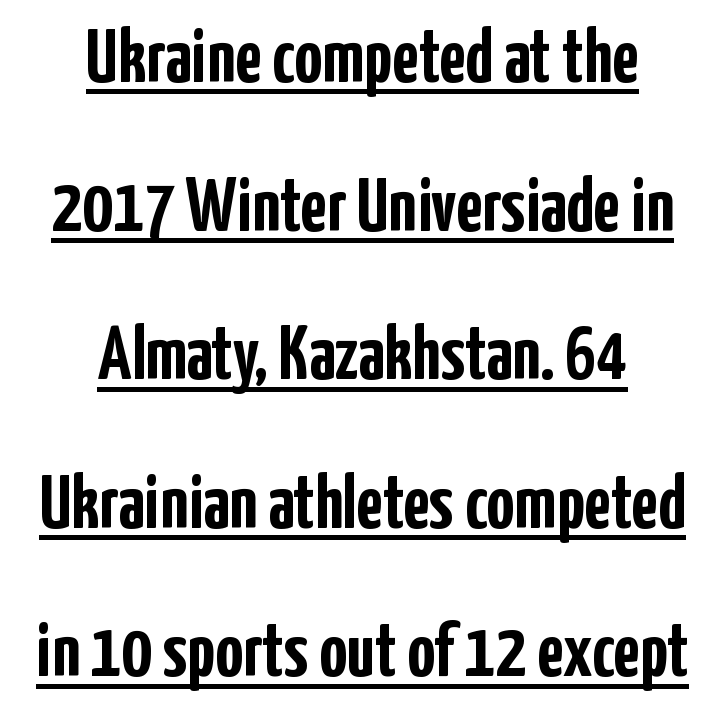
{"serif": "no", "italic": "no", "bold": "yes", "weight": "semibold", "width": "condensed", "stroke_contrast": "low", "x_height": "medium", "monospaced": "no", "underline": "yes", "align": "center", "line_spacing": "loose", "line_spacing_ratio": 1.93, "letter_spacing": "normal", "letter_spacing_em": 0.0, "glyph_px": 77}
